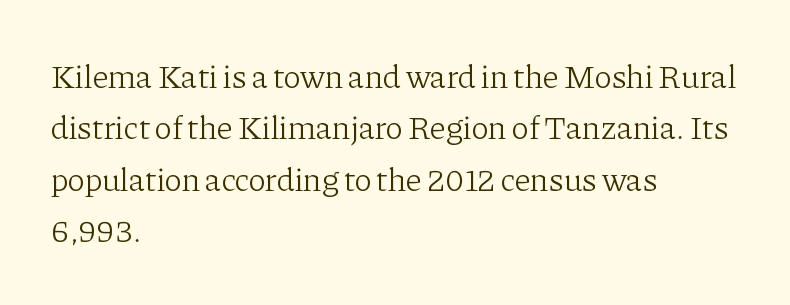
The image shows 33 px light serif type, upright; set left-aligned, normal line spacing (1.56x), normal letter spacing, not underlined; low stroke contrast and a medium x-height.
